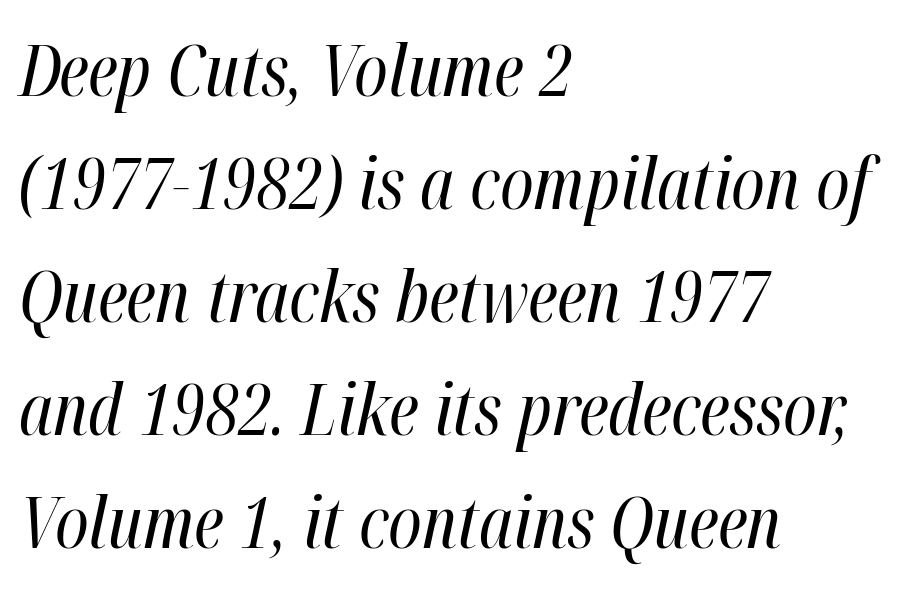
Reading down the block, your eye returns to a fixed left position each line. Anything drawn beneath the words? Only blank space. Weight: regular or lighter. Each word holds together tightly as a unit, with standard inter-letter gaps. Slanted lettering throughout. The block of text has a typical density, with ordinary space between rows.
